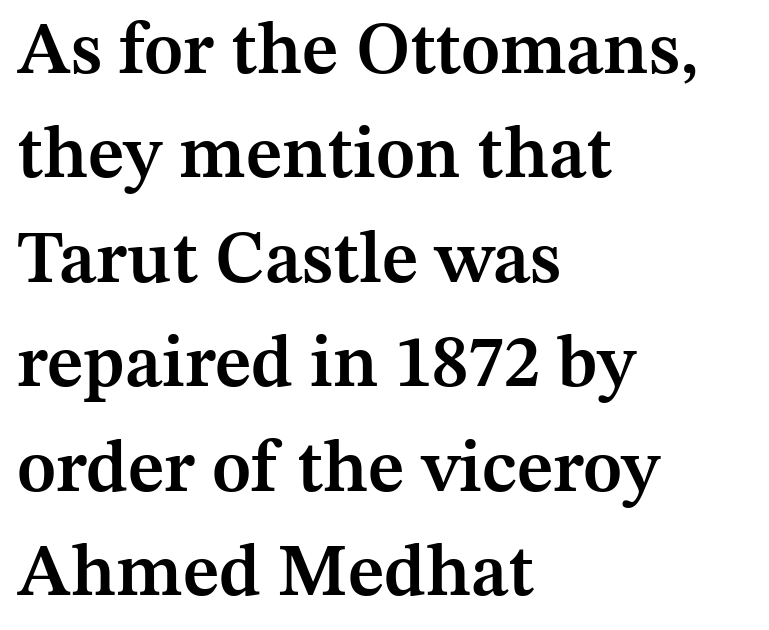
You can tell it's not italic because the verticals are truly vertical. The characters display serif detailing at their extremities. Underlining? Definitely not there. Characters follow at the spacing the type designer built in. The ragged edge is on the right, which tells us the setting is flush left. Typesetter's note: demi weight, one step under bold.
